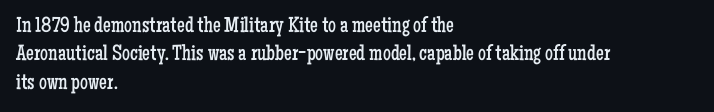
Q: Is the text bold? A: No.
Q: Is the text italic (slanted)? A: No, it is upright.
Q: Is the text underlined? A: No.
Q: How is the paragraph aligned? A: Left-aligned.
Q: Is the spacing between letters normal or unusually wide? A: Normal.
Q: Is the spacing between lines tight, normal or loose? A: Normal.
